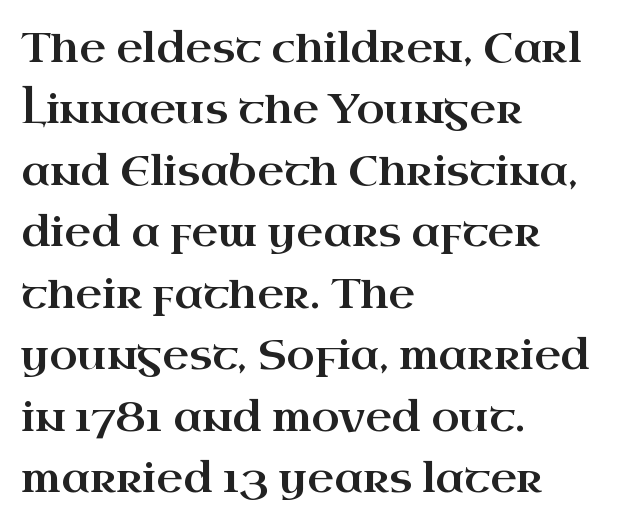
This sample uses a serif face. The passage shown has conventional tracking throughout. The gap between lines stays unmarked. The ragged edge is on the right, which tells us the setting is flush left. The letters advance in unequal steps, a hallmark of proportional type. Does the leading feel generous? No, just average.
